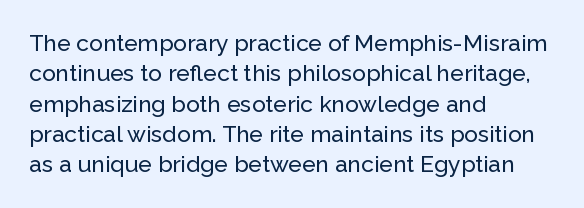
{"italic": "no", "underline": "no", "align": "left", "line_spacing": "normal", "line_spacing_ratio": 1.32, "letter_spacing": "normal", "letter_spacing_em": 0.0, "glyph_px": 23}
